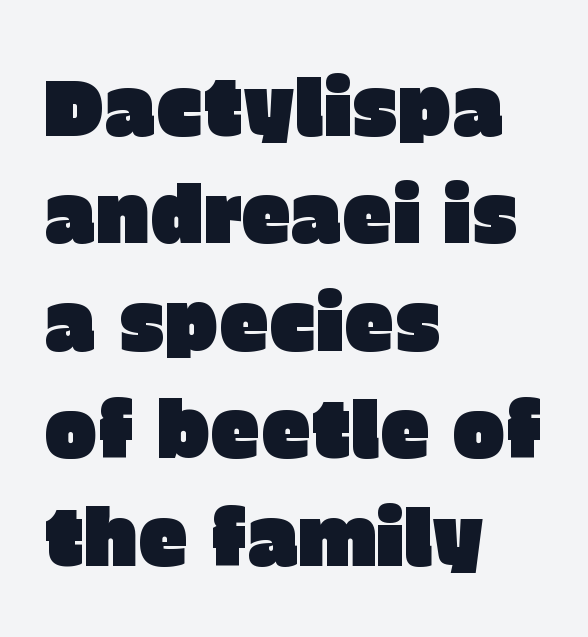
The rendering shows plain stroke endings on the letterforms — a sans-serif design. One glance says typical: line gaps are just what's usual. Type without underlining. If you drew a line through each stem, it would be perfectly vertical.
